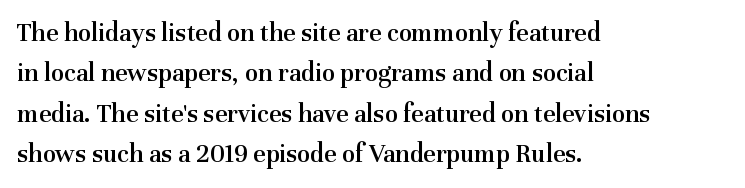
Glyph-to-glyph distance matches everyday printed text. Beneath every word, the page is bare. What's the leading like? Ordinary, nothing unusual. Typographic density is moderately raised because the face is semibold. Vertical strokes here are truly vertical.
